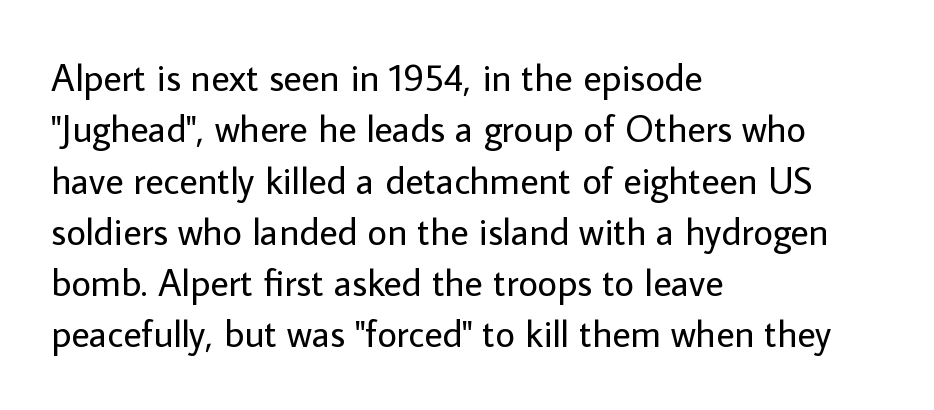
The image shows 38 px regular-weight sans-serif type, upright; set left-aligned, normal line spacing (1.35x), normal letter spacing, not underlined; low stroke contrast and a medium x-height.
